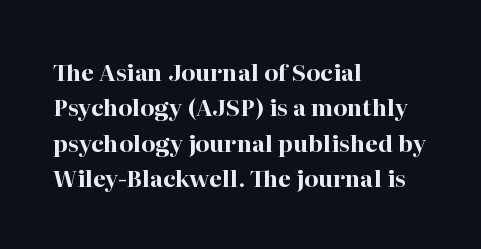
{"italic": "no", "bold": "yes", "underline": "no", "align": "left", "line_spacing": "normal", "line_spacing_ratio": 1.54, "letter_spacing": "normal", "letter_spacing_em": 0.0, "glyph_px": 23}
